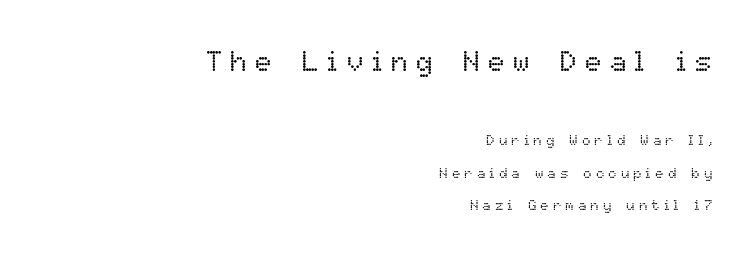
Q: Is the text bold? A: No.
Q: Is the text italic (slanted)? A: No, it is upright.
Q: Is the text underlined? A: No.
Q: How is the paragraph aligned? A: Right-aligned.
Q: Is the spacing between letters normal or unusually wide? A: Unusually wide.
Q: Is the spacing between lines tight, normal or loose? A: Loose.
Q: Which block of text is set in a larger size, the first (top) or the second (bottom)? A: The first (top) one.
Q: Width (condensed, normal, or wide)? A: Normal.
Q: Stroke contrast? A: Low.
Q: x-height? A: Medium.
Q: Monospaced? A: No.
